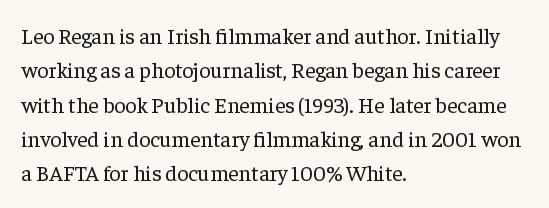
The specimen reads as upright at a glance. Is the stroke heavy? The answer is a plain regular-or-lighter. Clear beneath every line of the passage. Notice how descenders clear the ascenders below comfortably — that's standard leading.
